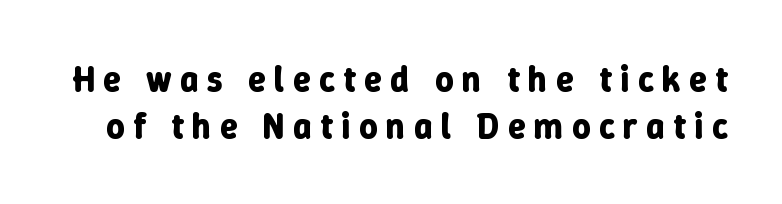
{"italic": "no", "bold": "yes", "weight": "bold", "width": "normal", "stroke_contrast": "low", "x_height": "medium", "monospaced": "no", "underline": "no", "line_spacing": "normal", "line_spacing_ratio": 1.3, "letter_spacing": "wide", "letter_spacing_em": 0.23, "glyph_px": 36}
